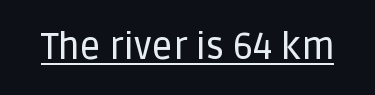
{"serif": "no", "italic": "no", "width": "normal", "stroke_contrast": "low", "x_height": "large", "monospaced": "no", "underline": "yes", "letter_spacing": "normal", "letter_spacing_em": 0.0, "glyph_px": 36}
